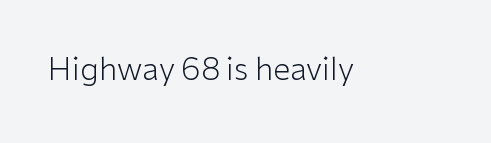
Q: Is the text bold? A: No.
Q: Is the text italic (slanted)? A: No, it is upright.
Q: Is the typeface a serif or a sans-serif typeface? A: Sans-serif.
Q: Is the text underlined? A: No.
Q: Is the spacing between letters normal or unusually wide? A: Normal.
Q: Width (condensed, normal, or wide)? A: Normal.
Q: Stroke contrast? A: Low.
Q: x-height? A: Medium.
Q: Monospaced? A: No.
